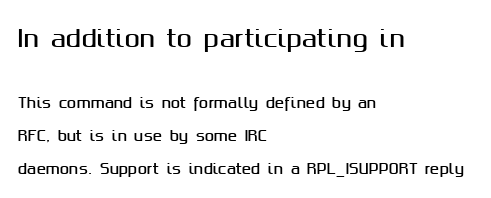
Q: Is the text italic (slanted)? A: No, it is upright.
Q: Is the text underlined? A: No.
Q: How is the paragraph aligned? A: Left-aligned.
Q: Is the spacing between letters normal or unusually wide? A: Normal.
Q: Is the spacing between lines tight, normal or loose? A: Loose.
Q: Which block of text is set in a larger size, the first (top) or the second (bottom)? A: The first (top) one.
